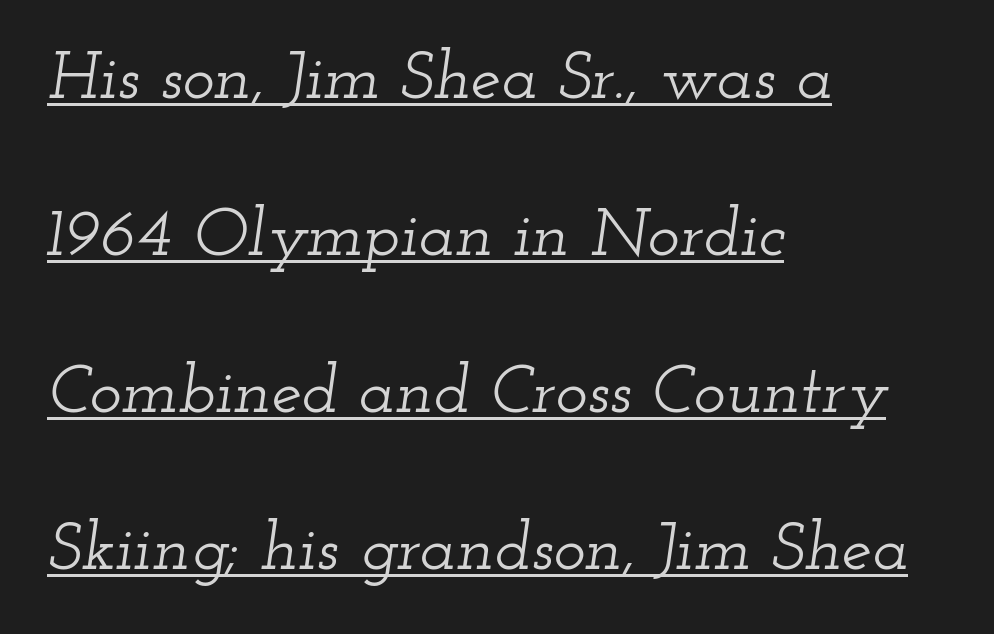
Q: Is the text italic (slanted)? A: Yes, it leans right by about 12 degrees.
Q: Is the typeface a serif or a sans-serif typeface? A: Serif.
Q: Is the text underlined? A: Yes.
Q: How is the paragraph aligned? A: Left-aligned.
Q: Is the spacing between letters normal or unusually wide? A: Normal.
Q: Is the spacing between lines tight, normal or loose? A: Loose.
Q: Width (condensed, normal, or wide)? A: Wide.
Q: Stroke contrast? A: Low.
Q: x-height? A: Small.
Q: Monospaced? A: No.
